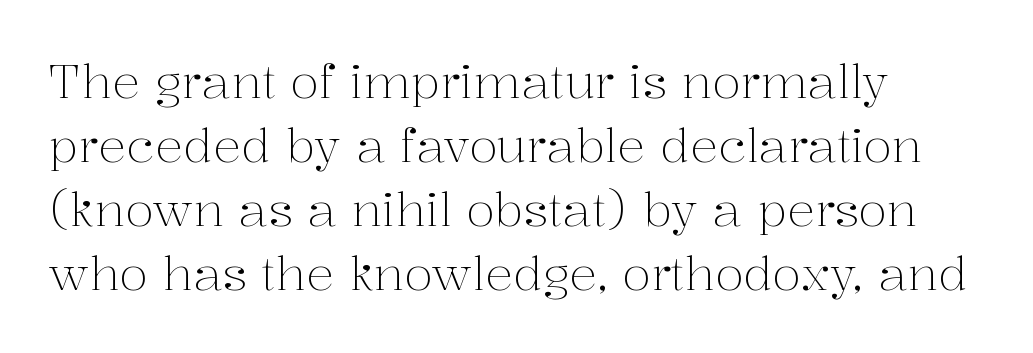
{"serif": "yes", "italic": "no", "bold": "no", "weight": "light", "width": "normal", "stroke_contrast": "medium", "x_height": "medium", "monospaced": "no", "underline": "no", "align": "left", "line_spacing": "normal", "line_spacing_ratio": 1.36, "letter_spacing": "normal", "letter_spacing_em": 0.0, "glyph_px": 47}
